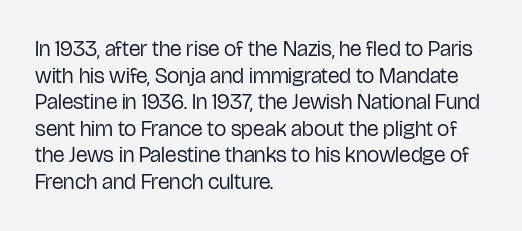
Q: Is the text bold? A: No.
Q: Is the text italic (slanted)? A: No, it is upright.
Q: Is the text underlined? A: No.
Q: How is the paragraph aligned? A: Left-aligned.
Q: Is the spacing between letters normal or unusually wide? A: Normal.
